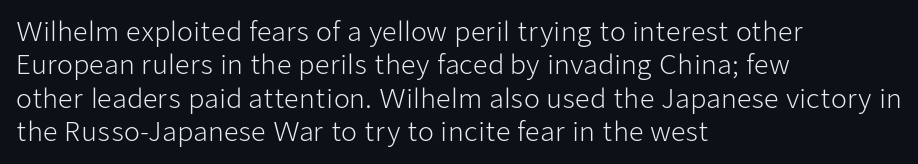
{"italic": "no", "bold": "no", "underline": "no", "align": "left", "line_spacing": "normal", "line_spacing_ratio": 1.28, "letter_spacing": "normal", "letter_spacing_em": 0.0, "glyph_px": 26}
